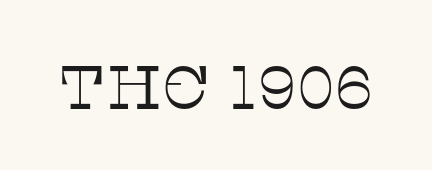
I'd call this a serif setting — the letters wear small feet. The gap between lines stays unmarked. A typesetter would mark this as roman, not italic. Proportional: the letters do not fall into vertical columns. Inter-character spacing is left at the font's built-in metrics.
